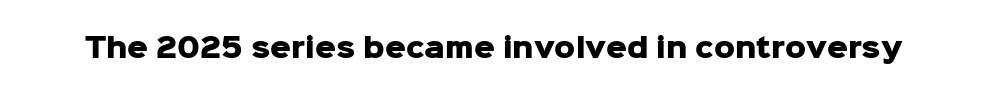
Q: Is the text bold? A: Yes.
Q: Is the text italic (slanted)? A: No, it is upright.
Q: Is the text underlined? A: No.
Q: Is the spacing between letters normal or unusually wide? A: Normal.
